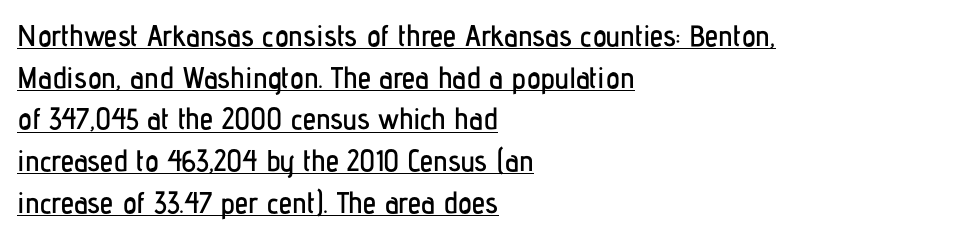
Does the lettering tilt? It doesn't — this is upright. The rendering shows plain stroke endings on the letterforms — a sans-serif design. Every row of glyphs begins at an identical x-position on the left. Like a heading marked for emphasis, these lines bear an underscore. This sample has the flowing, uneven cadence of proportional lettering.
